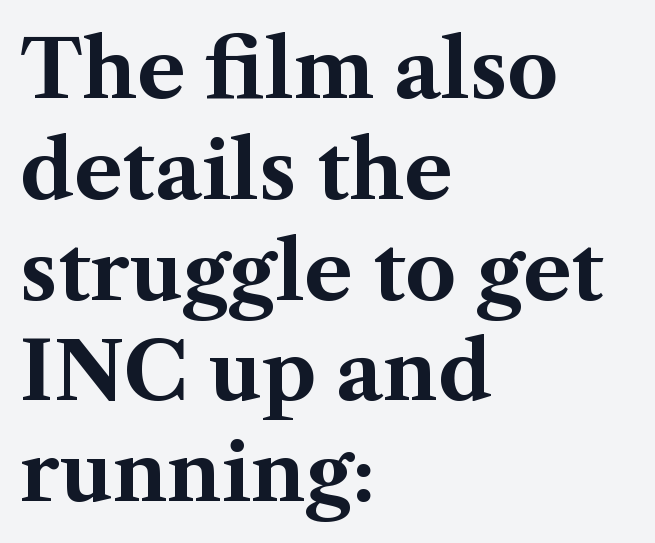
Baseline-to-baseline distance is the conventional proportion of letter height. The letters advance in unequal steps, a hallmark of proportional type. Heavy, bold letterforms. Underline: absent. Tall strokes in this sample are plumb rather than angled. No extra tracking has been applied to these lines.
